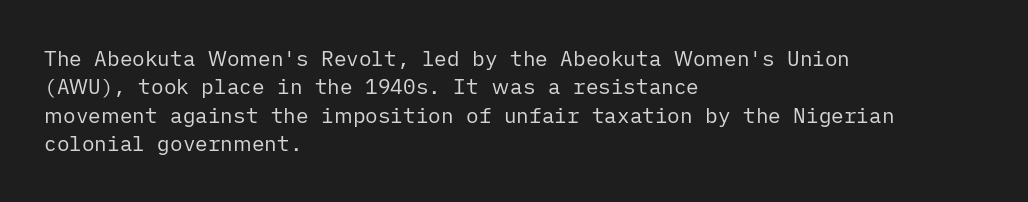
Evenly set lines give the paragraph a standard silhouette. Students, note that the glyphs here touch the page at normal intervals. In terms of posture, this sample is upright. Typeset ragged right — the left edge is the straight one.
